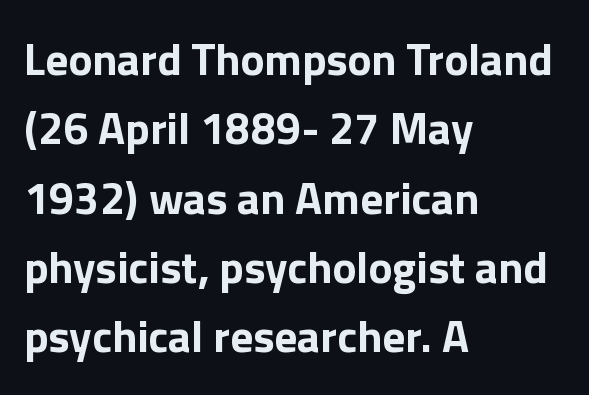
These words are printed bold, with thick strokes throughout. Successive baselines arrive at the customary interval. You can tell it's not italic because the verticals are truly vertical. Unlike a traditional serif, this face leaves its strokes unadorned.
